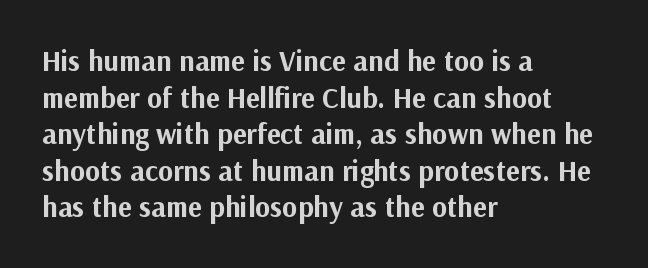
Q: Is the text bold? A: Yes.
Q: Is the text italic (slanted)? A: No, it is upright.
Q: Is the typeface a serif or a sans-serif typeface? A: Sans-serif.
Q: Is the text underlined? A: No.
Q: How is the paragraph aligned? A: Left-aligned.
Q: Is the spacing between letters normal or unusually wide? A: Normal.
Q: Is the spacing between lines tight, normal or loose? A: Normal.
Q: Width (condensed, normal, or wide)? A: Normal.
Q: Stroke contrast? A: Medium.
Q: x-height? A: Medium.
Q: Monospaced? A: No.
